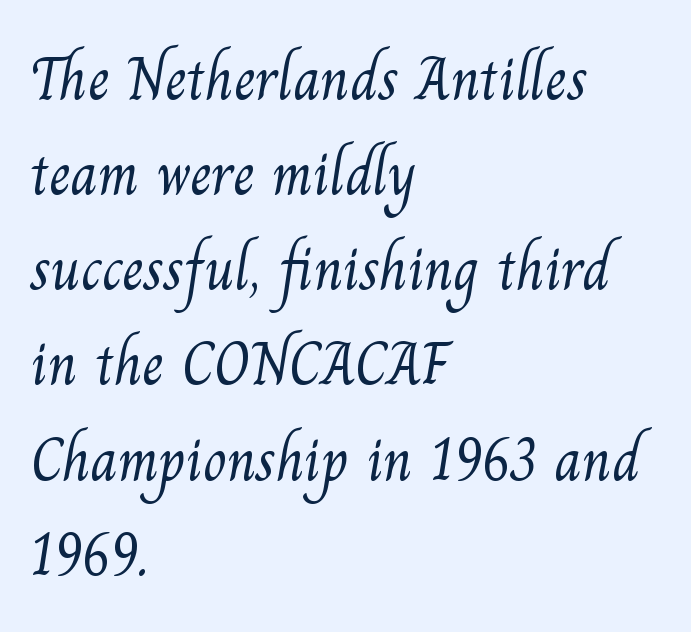
The image shows 61 px light serif type; set left-aligned, normal line spacing (1.56x), normal letter spacing, not underlined; medium stroke contrast and a small x-height.
